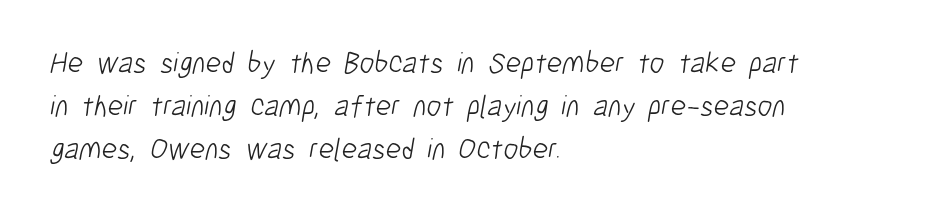
Q: Is the text bold? A: No.
Q: Is the typeface a serif or a sans-serif typeface? A: Sans-serif.
Q: Is the text underlined? A: No.
Q: How is the paragraph aligned? A: Left-aligned.
Q: Is the spacing between letters normal or unusually wide? A: Normal.
Q: Is the spacing between lines tight, normal or loose? A: Normal.
Q: Width (condensed, normal, or wide)? A: Condensed.
Q: Stroke contrast? A: Low.
Q: x-height? A: Medium.
Q: Monospaced? A: No.
